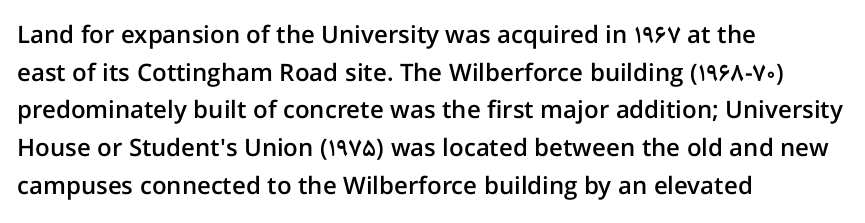
{"italic": "no", "bold": "semi", "underline": "no", "align": "left", "line_spacing": "normal", "line_spacing_ratio": 1.57, "letter_spacing": "normal", "letter_spacing_em": 0.0, "glyph_px": 24}
